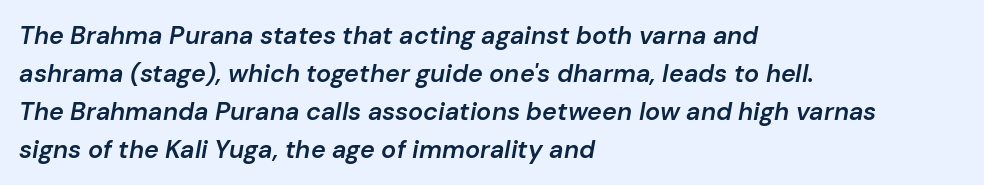
The image shows 25 px text type, italic (leaning right); set left-aligned, normal line spacing (1.52x), normal letter spacing, not underlined.
